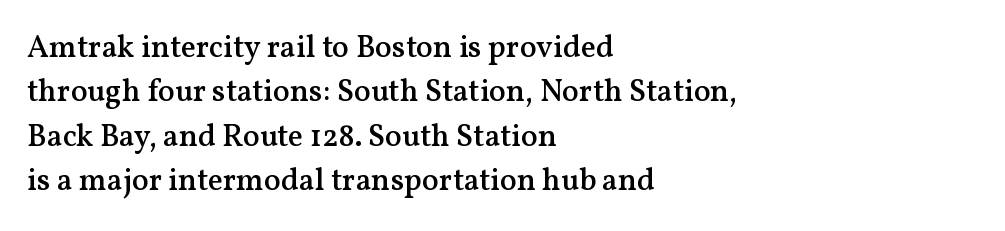
Glyph-to-glyph distance matches everyday printed text. This is moderately heavy type, rendered in semibold. Looks like regular typesetting: each glyph gets only the width it needs. The type family on display is of the serif kind. Unlike italic type, these characters show no tilt at all.
